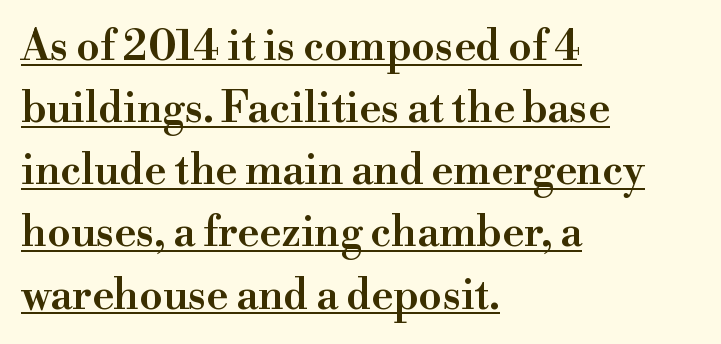
{"serif": "yes", "italic": "no", "bold": "semi", "weight": "semibold", "width": "normal", "stroke_contrast": "high", "x_height": "small", "monospaced": "no", "underline": "yes", "align": "left", "line_spacing": "normal", "line_spacing_ratio": 1.48, "letter_spacing": "normal", "letter_spacing_em": 0.0, "glyph_px": 42}
